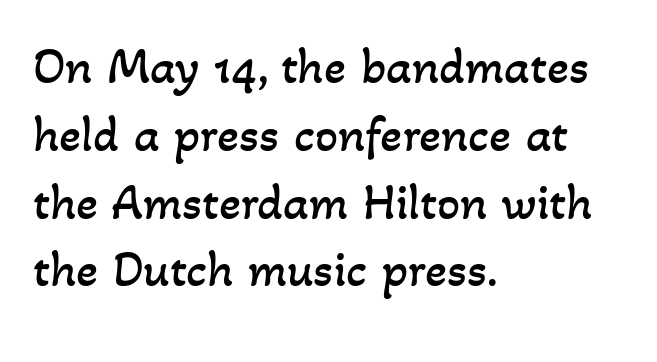
Stem width sits at or under what a default text font uses. The paragraph shown leans on its left margin. Is the letter spacing exaggerated? No — it looks like the ordinary default. Quick note: underline off. This sample has the flowing, uneven cadence of proportional lettering. Compared with typical paragraphs, the rows here are spaced about the same.
